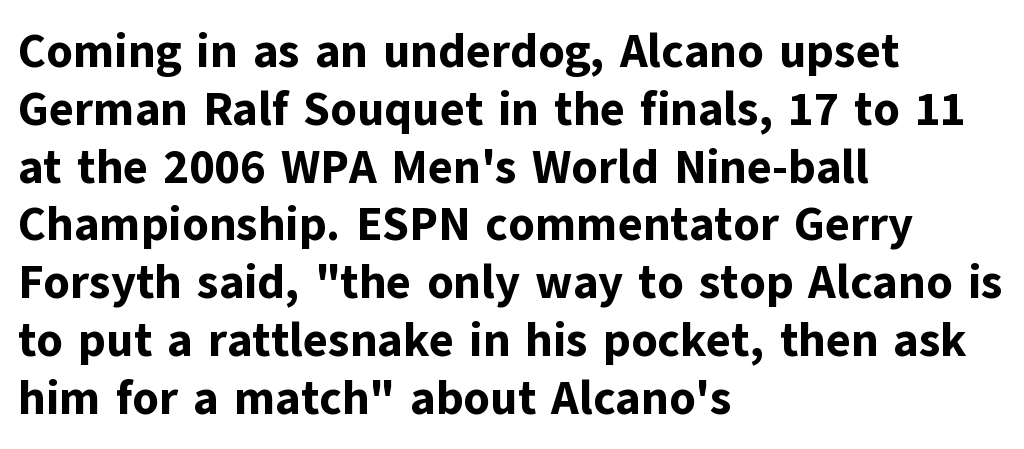
{"serif": "no", "italic": "no", "bold": "yes", "weight": "bold", "width": "normal", "stroke_contrast": "low", "x_height": "medium", "monospaced": "no", "underline": "no", "align": "left", "line_spacing_ratio": 1.23, "letter_spacing": "normal", "letter_spacing_em": 0.0, "glyph_px": 47}
